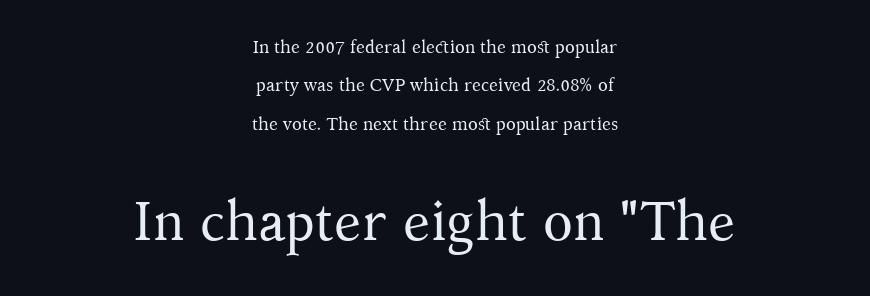
{"serif": "yes", "italic": "no", "bold": "no", "weight": "regular", "width": "normal", "stroke_contrast": "medium", "x_height": "medium", "monospaced": "no", "underline": "no", "align": "center", "line_spacing": "loose", "line_spacing_ratio": 2.13, "letter_spacing": "normal", "letter_spacing_em": 0.0, "larger_block": "second", "size_ratio": 3.06, "glyph_px": 55}
